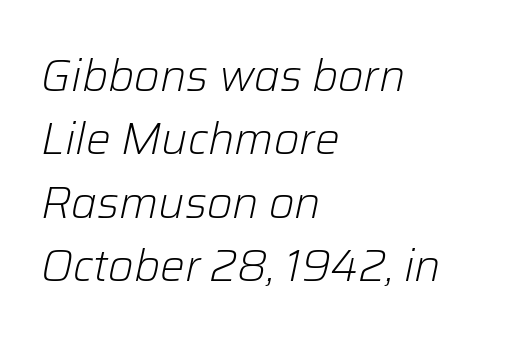
Teacher's note: observe the even left margin — that is flush-left alignment. Each row of text sits above clean, open space. This is oblique type, the kind used for emphasis or titles. Proportional: the letters do not fall into vertical columns. A typesetter would call this zero additional tracking. Successive baselines arrive at the customary interval.
